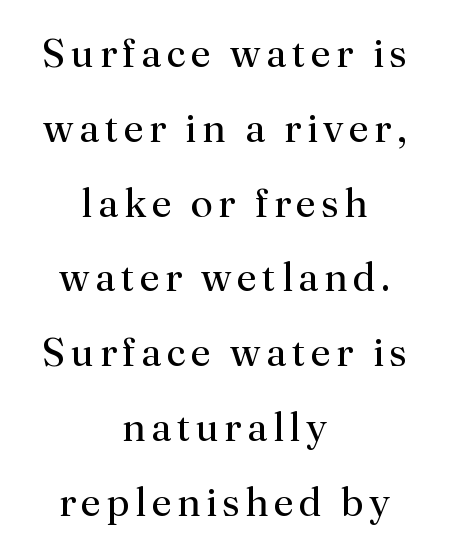
The typography opts for an upright posture over an oblique one. Yep, those are serifs on the letters. No extra ink here — the face is not bold. Underline: absent. Each letter keeps its own natural width here, so spacing adapts to shape.
